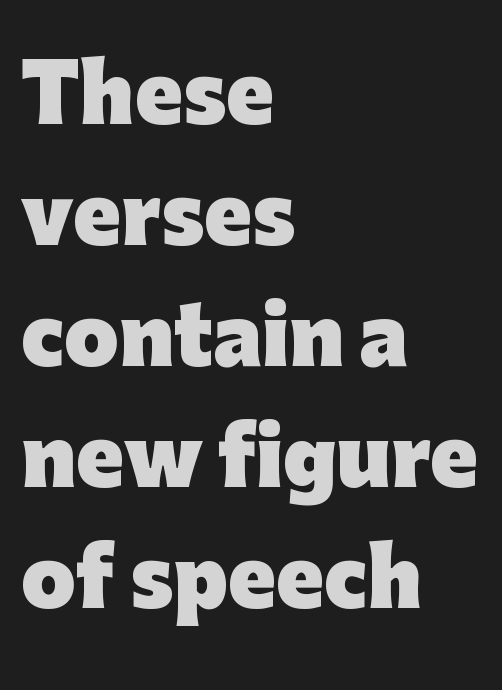
Words appear dense and cohesive because spacing is normal. The space beneath each line is pristine and unruled. How would I describe the line gaps? Plain and ordinary. Note the varied advance widths — an 'i' is clearly narrower than an 'm'. Plenty of ink on the page — the face is bold. Font category for this specimen: sans-serif.
